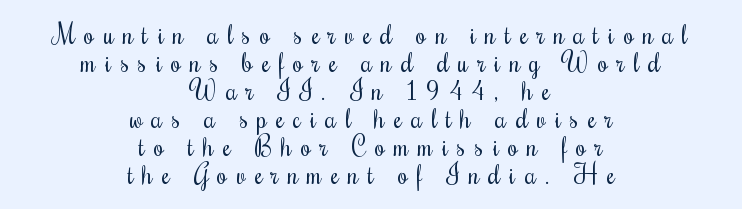
{"bold": "no", "underline": "no", "align": "center", "line_spacing": "tight", "line_spacing_ratio": 1.08, "letter_spacing": "wide", "letter_spacing_em": 0.35, "glyph_px": 26}
